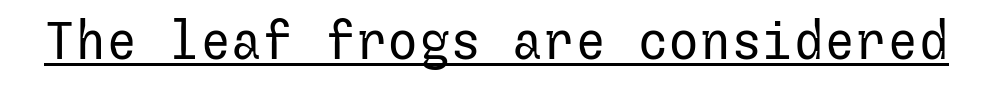
{"serif": "no", "italic": "no", "bold": "no", "weight": "regular", "width": "normal", "stroke_contrast": "low", "x_height": "medium", "underline": "yes", "letter_spacing": "normal", "letter_spacing_em": 0.0, "glyph_px": 52}
